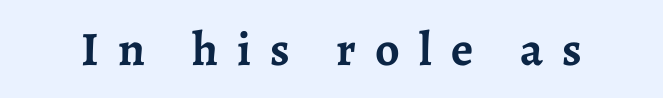
Glyph-to-glyph distance is far greater than everyday printed text. A typesetter would call this proportional, since set widths differ per character. Does the type have serifs? Yes, each stem ends in a small foot. The axis of the letterforms is exactly vertical. The glyphs are unaccompanied by any horizontal stroke below them. You'd pick this weight for a headline — it's a proper bold.
